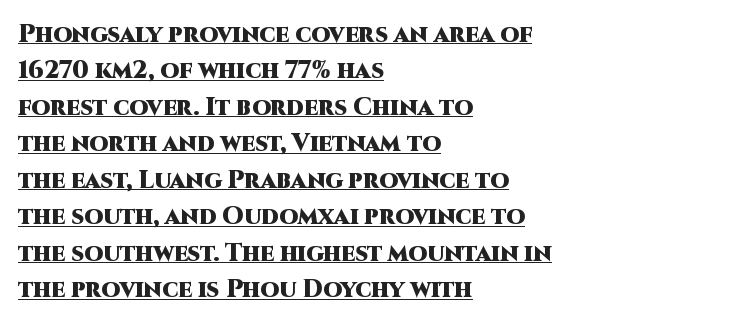
{"italic": "no", "bold": "yes", "underline": "yes", "align": "left", "line_spacing": "normal", "line_spacing_ratio": 1.52, "letter_spacing": "normal", "letter_spacing_em": 0.0, "glyph_px": 24}
